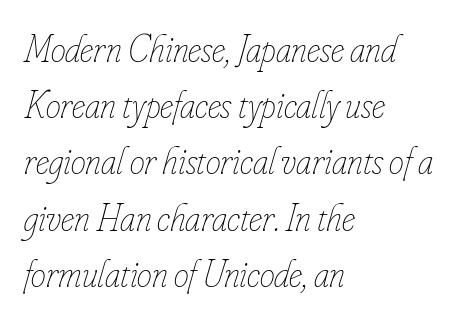
The image shows 38 px thin, condensed type, italic (leaning right); set left-aligned, normal line spacing (1.48x), normal letter spacing, not underlined; low stroke contrast and a small x-height.
